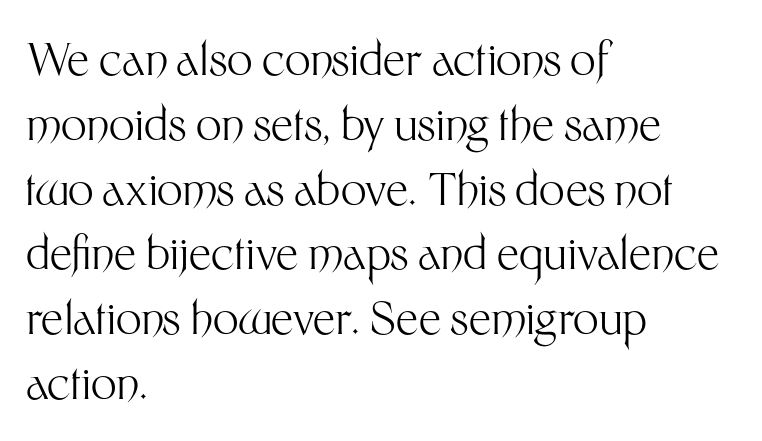
{"serif": "no", "italic": "no", "bold": "no", "weight": "light", "width": "normal", "stroke_contrast": "medium", "x_height": "medium", "monospaced": "no", "underline": "no", "align": "left", "line_spacing": "normal", "line_spacing_ratio": 1.44, "letter_spacing": "normal", "letter_spacing_em": 0.0, "glyph_px": 45}
